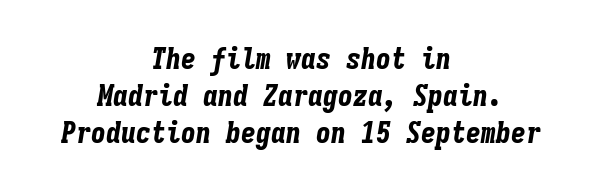
{"italic": "yes", "lean": "right", "slant_degrees": 9, "bold": "yes", "weight": "bold", "width": "condensed", "stroke_contrast": "low", "x_height": "medium", "monospaced": "yes", "underline": "no", "align": "center", "line_spacing_ratio": 1.23, "letter_spacing": "normal", "letter_spacing_em": 0.0, "glyph_px": 30}
